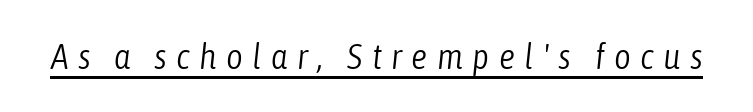
Heaviness? Minimal to ordinary, like unemphasized prose. The typesetter has applied underlining to the passage shown. These lines are rendered in a variable-pitch font. Words appear elongated and porous because spacing is wide. The font's italic variant was chosen for this text.
